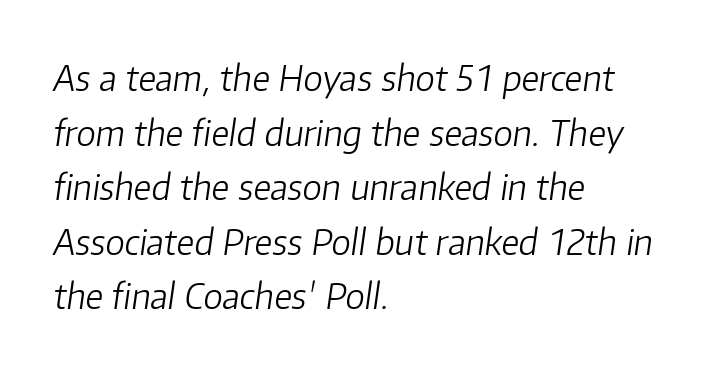
Tracking value appears to be zero — textbook default spacing. A typesetter would call this leading conventional body-copy spacing. A clean baseline with only descenders dipping below it. Unbolded letterforms with no extra heft.
